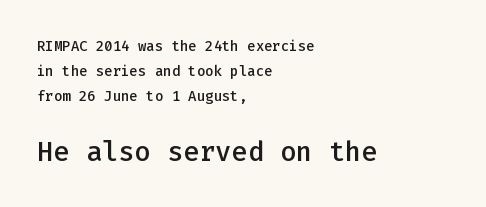
The image shows 27 px text type, upright; set left-aligned, line spacing 1.79x, normal letter spacing, not underlined; the second (bottom) block is 1.93x larger.
